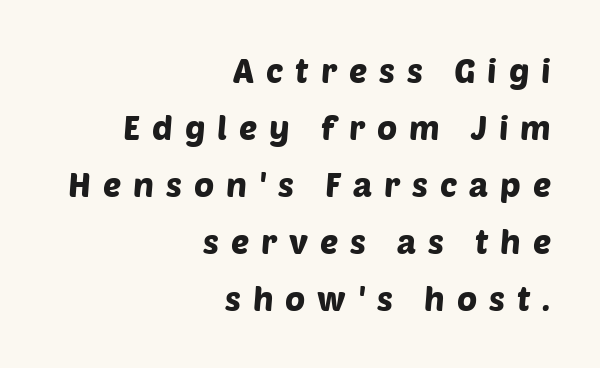
The image shows 34 px sans-serif type; set right-aligned, normal line spacing (1.68x), unusually wide letter spacing (+0.35 em), not underlined; low stroke contrast and a large x-height.
